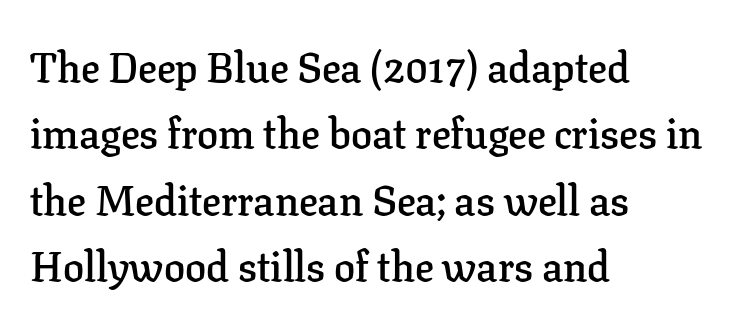
Does the weight exceed regular? Yes, but only to semibold. These lines are rendered in a variable-pitch font. Type style note: has serifs. Plain, unruled lines of type. Every row of glyphs begins at an identical x-position on the left. The axis of the letterforms is exactly vertical.
